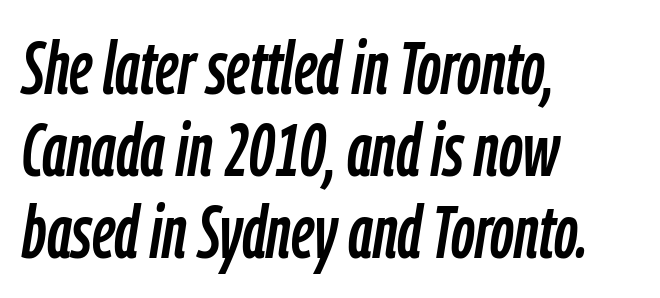
Varying glyph widths throughout — classic text-font behaviour. This is oblique type, the kind used for emphasis or titles. Descenders are the only things crossing below the line. Tightly led — the rows are bunched. These lines are set flush left with a ragged right edge.
